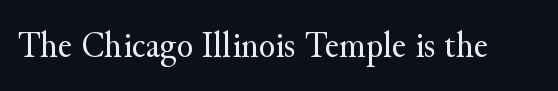
{"serif": "yes", "italic": "no", "bold": "no", "weight": "regular", "width": "normal", "stroke_contrast": "medium", "x_height": "small", "monospaced": "no", "underline": "no", "letter_spacing": "normal", "letter_spacing_em": 0.0, "glyph_px": 38}
